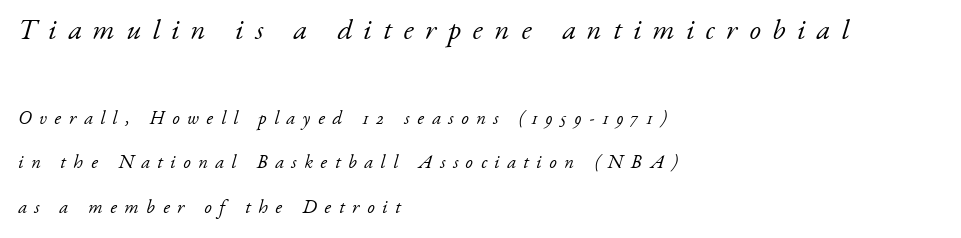
Q: Is the text bold? A: No.
Q: Is the text italic (slanted)? A: Yes, it leans right by about 17 degrees.
Q: Is the typeface a serif or a sans-serif typeface? A: Serif.
Q: Is the text underlined? A: No.
Q: How is the paragraph aligned? A: Left-aligned.
Q: Is the spacing between letters normal or unusually wide? A: Unusually wide.
Q: Is the spacing between lines tight, normal or loose? A: Loose.
Q: Which block of text is set in a larger size, the first (top) or the second (bottom)? A: The first (top) one.
Q: Width (condensed, normal, or wide)? A: Normal.
Q: Stroke contrast? A: Low.
Q: x-height? A: Small.
Q: Monospaced? A: No.
